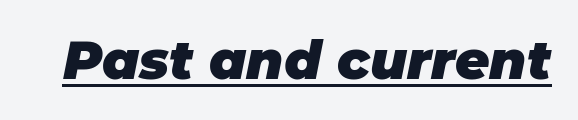
Q: Is the text bold? A: Yes.
Q: Is the text italic (slanted)? A: Yes, it leans right by about 11 degrees.
Q: Is the text underlined? A: Yes.
Q: Is the spacing between letters normal or unusually wide? A: Normal.
Q: Width (condensed, normal, or wide)? A: Normal.
Q: Stroke contrast? A: Low.
Q: x-height? A: Large.
Q: Monospaced? A: No.
